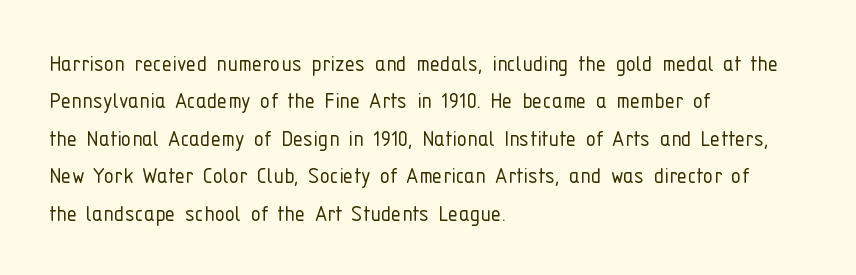
The image shows 26 px text type, upright; set left-aligned, normal line spacing (1.44x), normal letter spacing, not underlined.
